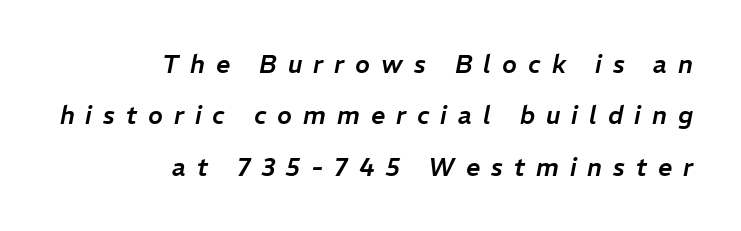
The image shows 25 px text type, italic (leaning right); set right-aligned, loose line spacing (2.06x), unusually wide letter spacing (+0.44 em), not underlined.
